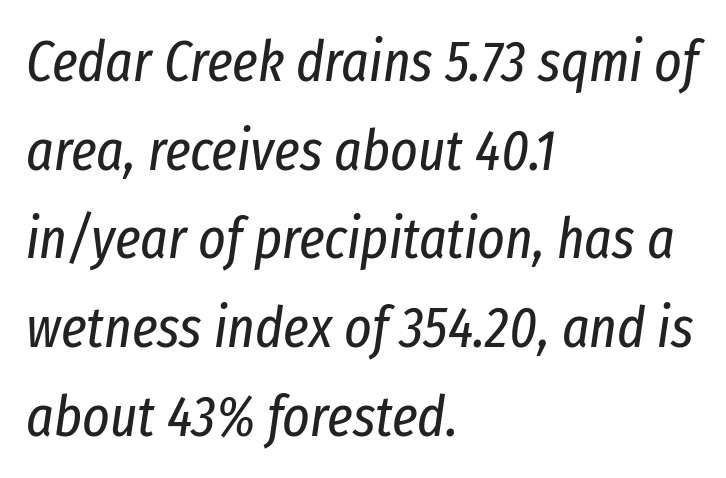
The image shows 58 px regular-weight, condensed type, italic (leaning right); set left-aligned, normal line spacing (1.53x), normal letter spacing, not underlined; low stroke contrast and a medium x-height.
